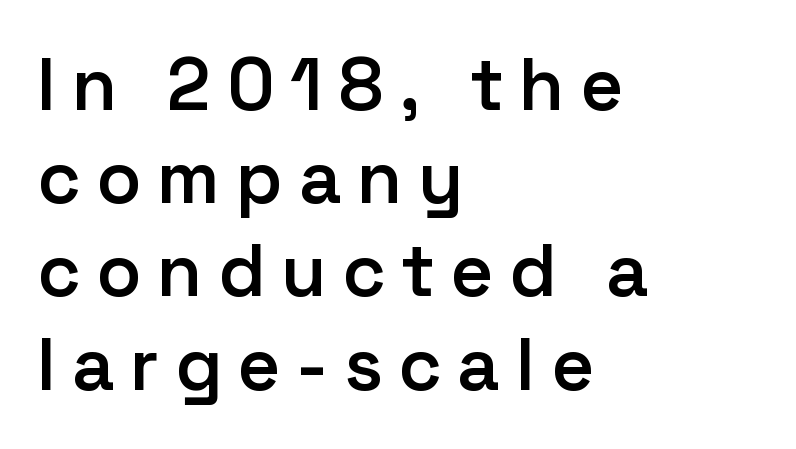
Q: Is the text bold? A: Semi-bold.
Q: Is the text italic (slanted)? A: No, it is upright.
Q: Is the typeface a serif or a sans-serif typeface? A: Sans-serif.
Q: Is the text underlined? A: No.
Q: How is the paragraph aligned? A: Left-aligned.
Q: Is the spacing between letters normal or unusually wide? A: Unusually wide.
Q: Is the spacing between lines tight, normal or loose? A: Normal.
Q: Width (condensed, normal, or wide)? A: Normal.
Q: Stroke contrast? A: Low.
Q: x-height? A: Medium.
Q: Monospaced? A: No.
